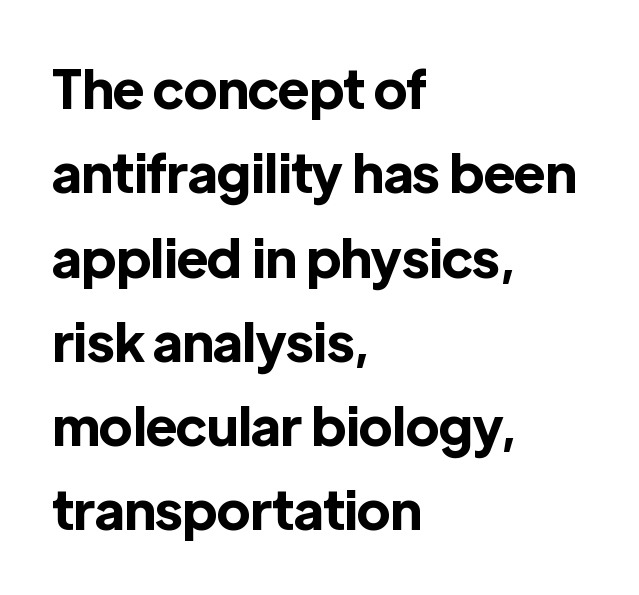
Q: Is the text bold? A: Yes.
Q: Is the text italic (slanted)? A: No, it is upright.
Q: Is the typeface a serif or a sans-serif typeface? A: Sans-serif.
Q: Is the text underlined? A: No.
Q: How is the paragraph aligned? A: Left-aligned.
Q: Is the spacing between letters normal or unusually wide? A: Normal.
Q: Is the spacing between lines tight, normal or loose? A: Normal.
Q: Width (condensed, normal, or wide)? A: Normal.
Q: x-height? A: Medium.
Q: Monospaced? A: No.
